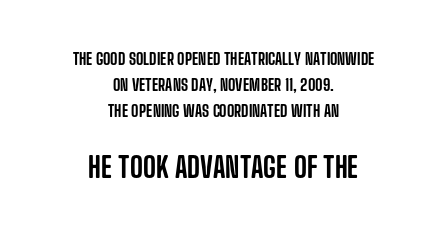
{"serif": "no", "italic": "no", "width": "condensed", "stroke_contrast": "low", "x_height": "large", "monospaced": "no", "underline": "no", "align": "center", "line_spacing": "normal", "line_spacing_ratio": 1.64, "letter_spacing": "normal", "letter_spacing_em": 0.0, "larger_block": "second", "size_ratio": 1.75, "glyph_px": 28}
